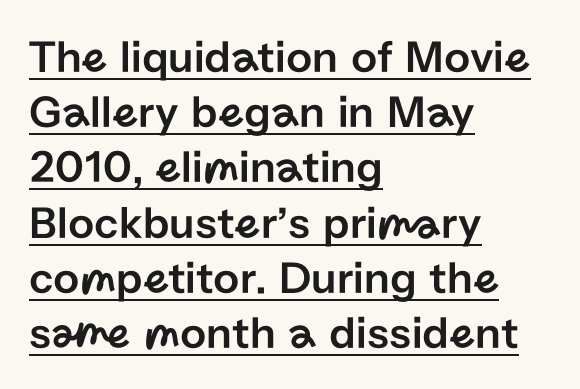
Q: Is the text italic (slanted)? A: No, it is upright.
Q: Is the typeface a serif or a sans-serif typeface? A: Sans-serif.
Q: Is the text underlined? A: Yes.
Q: How is the paragraph aligned? A: Left-aligned.
Q: Is the spacing between letters normal or unusually wide? A: Normal.
Q: Width (condensed, normal, or wide)? A: Normal.
Q: Stroke contrast? A: Low.
Q: x-height? A: Medium.
Q: Monospaced? A: No.
